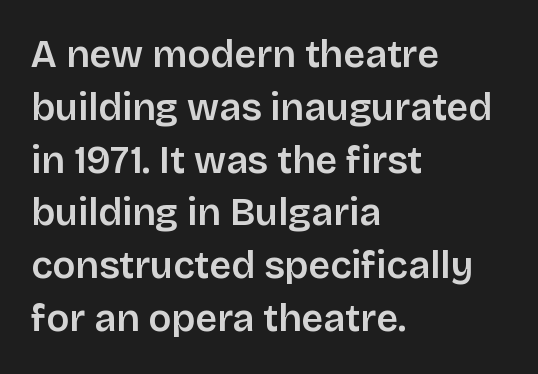
Q: Is the text bold? A: Semi-bold.
Q: Is the text italic (slanted)? A: No, it is upright.
Q: Is the typeface a serif or a sans-serif typeface? A: Sans-serif.
Q: Is the text underlined? A: No.
Q: How is the paragraph aligned? A: Left-aligned.
Q: Is the spacing between letters normal or unusually wide? A: Normal.
Q: Is the spacing between lines tight, normal or loose? A: Normal.
Q: Width (condensed, normal, or wide)? A: Normal.
Q: Stroke contrast? A: Low.
Q: x-height? A: Large.
Q: Monospaced? A: No.
